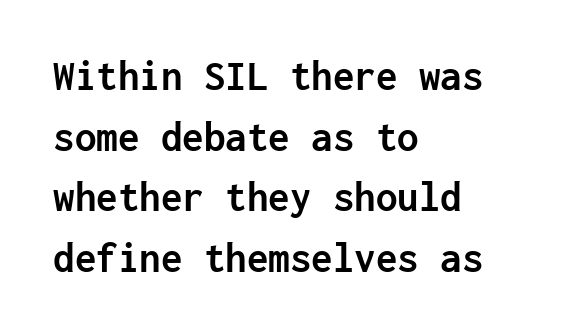
Monospaced: the letters line up in strict vertical columns. Posture: upright roman. Layout note: lines flush left. Font category for this specimen: sans-serif.
